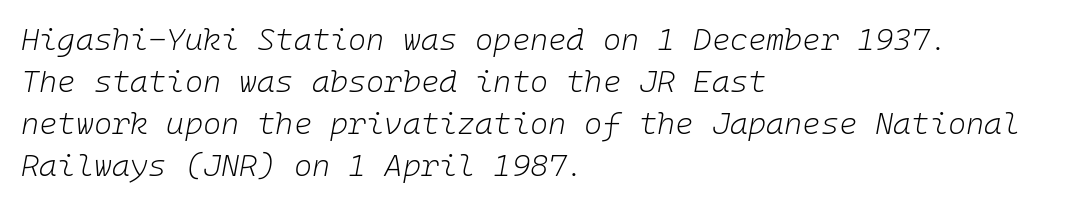
The image shows 31 px light type, italic (leaning right), monospaced; set left-aligned, normal line spacing (1.35x), normal letter spacing, not underlined; low stroke contrast and a medium x-height.
